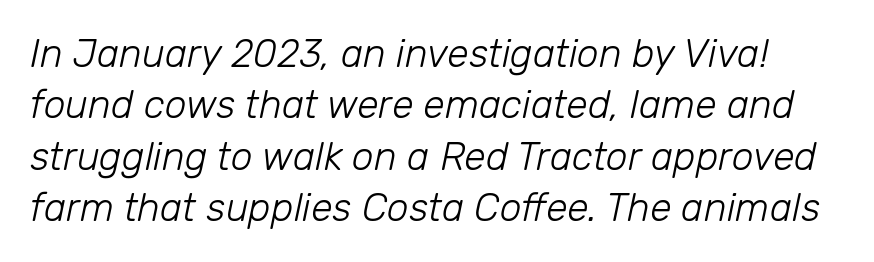
Q: Is the text bold? A: No.
Q: Is the text italic (slanted)? A: Yes, it leans right by about 12 degrees.
Q: Is the text underlined? A: No.
Q: Is the spacing between letters normal or unusually wide? A: Normal.
Q: Is the spacing between lines tight, normal or loose? A: Normal.
Q: Width (condensed, normal, or wide)? A: Normal.
Q: Stroke contrast? A: Low.
Q: x-height? A: Medium.
Q: Monospaced? A: No.
